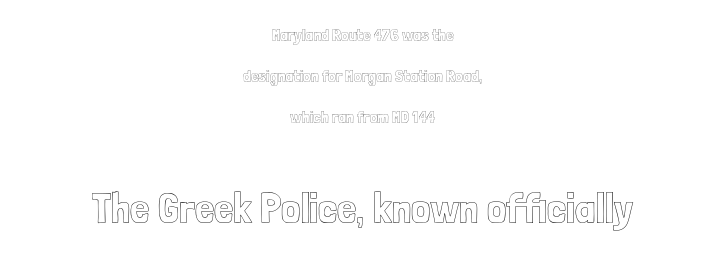
The image shows 43 px condensed type, upright; set centered, loose line spacing (2.42x), normal letter spacing, not underlined; the second (bottom) block is 2.53x larger; a medium x-height.
